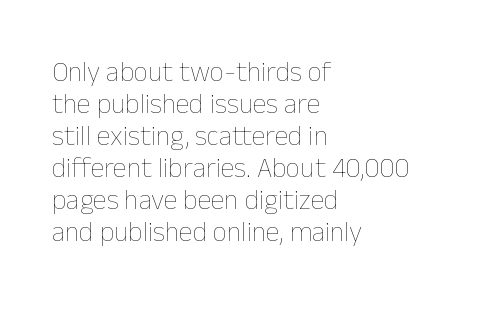
The image shows 28 px thin type, upright; set left-aligned, tight line spacing (1.14x), normal letter spacing, not underlined; low stroke contrast and a medium x-height.
